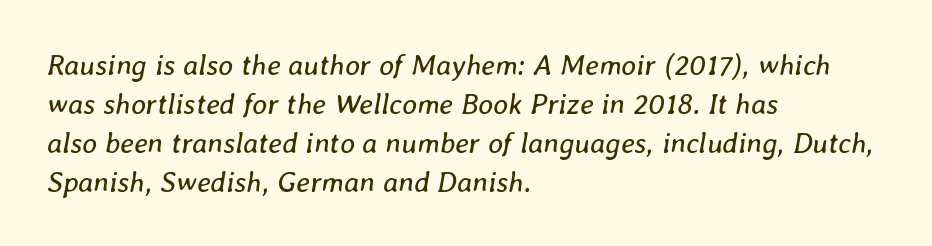
Q: Is the text bold? A: No.
Q: Is the text italic (slanted)? A: Yes, it leans right by about 8 degrees.
Q: Is the text underlined? A: No.
Q: How is the paragraph aligned? A: Left-aligned.
Q: Is the spacing between letters normal or unusually wide? A: Normal.
Q: Is the spacing between lines tight, normal or loose? A: Normal.
Q: Width (condensed, normal, or wide)? A: Normal.
Q: Stroke contrast? A: Low.
Q: x-height? A: Medium.
Q: Monospaced? A: No.
